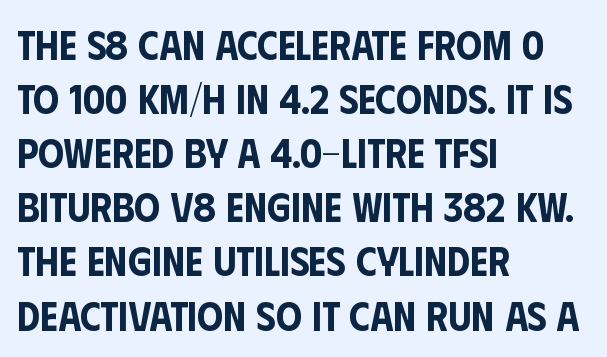
{"serif": "no", "italic": "no", "width": "condensed", "stroke_contrast": "low", "x_height": "large", "monospaced": "no", "underline": "no", "align": "left", "line_spacing": "normal", "line_spacing_ratio": 1.32, "letter_spacing": "normal", "letter_spacing_em": 0.0, "glyph_px": 41}
